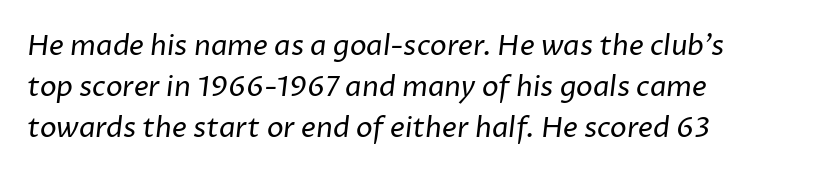
The image shows 28 px regular-weight sans-serif type; set left-aligned, normal line spacing (1.46x), normal letter spacing, not underlined; low stroke contrast and a medium x-height.
